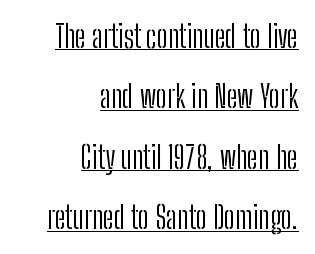
Here the designer chose a conventional face with non-uniform glyph widths. The type sits square on the baseline with zero lean. The lines are spread far apart with generous leading. Looks like someone drew a line under every word here.
